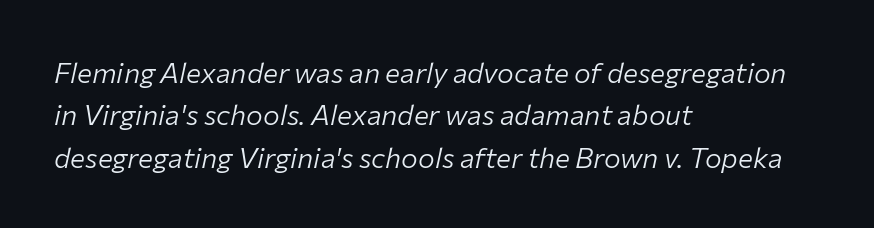
{"italic": "yes", "lean": "right", "slant_degrees": 12, "bold": "no", "weight": "light", "width": "normal", "stroke_contrast": "low", "x_height": "medium", "monospaced": "no", "underline": "no", "align": "left", "line_spacing": "normal", "line_spacing_ratio": 1.51, "letter_spacing": "normal", "letter_spacing_em": 0.0, "glyph_px": 28}
